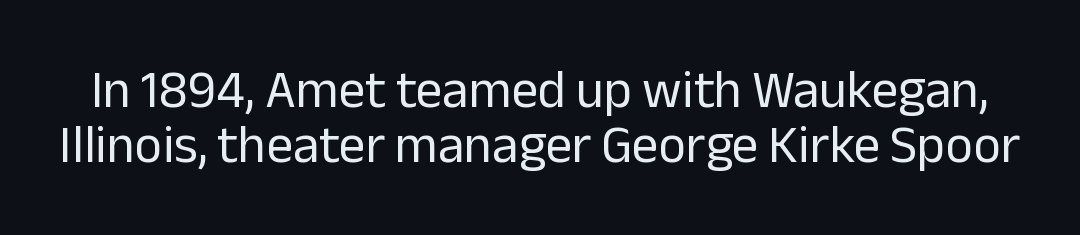
The image shows 53 px regular-weight sans-serif type, upright; set tight line spacing (1.03x), normal letter spacing, not underlined; low stroke contrast and a medium x-height.
